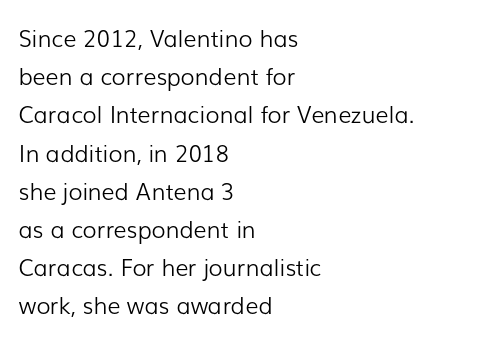
Q: Is the text bold? A: No.
Q: Is the text italic (slanted)? A: No, it is upright.
Q: Is the text underlined? A: No.
Q: How is the paragraph aligned? A: Left-aligned.
Q: Is the spacing between letters normal or unusually wide? A: Normal.
Q: Is the spacing between lines tight, normal or loose? A: Normal.
